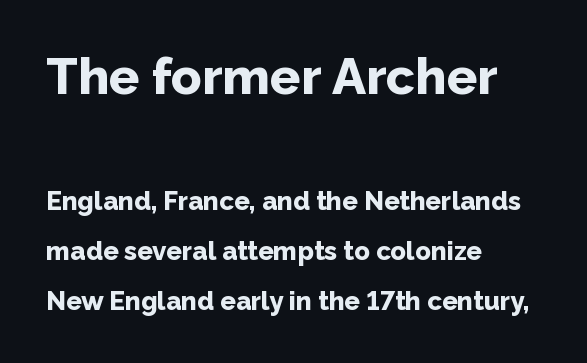
{"serif": "no", "italic": "no", "bold": "yes", "weight": "bold", "width": "normal", "stroke_contrast": "low", "x_height": "medium", "monospaced": "no", "underline": "no", "align": "left", "line_spacing": "loose", "line_spacing_ratio": 1.92, "letter_spacing": "normal", "letter_spacing_em": 0.0, "larger_block": "first", "size_ratio": 1.96, "glyph_px": 51}
